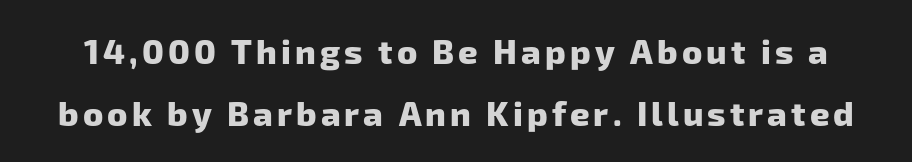
As a designer I'd log this as weight 700, bold. In terms of letterform style, serifs are entirely absent. Varying glyph widths throughout — classic text-font behaviour. The strip under each line holds only bare page.
